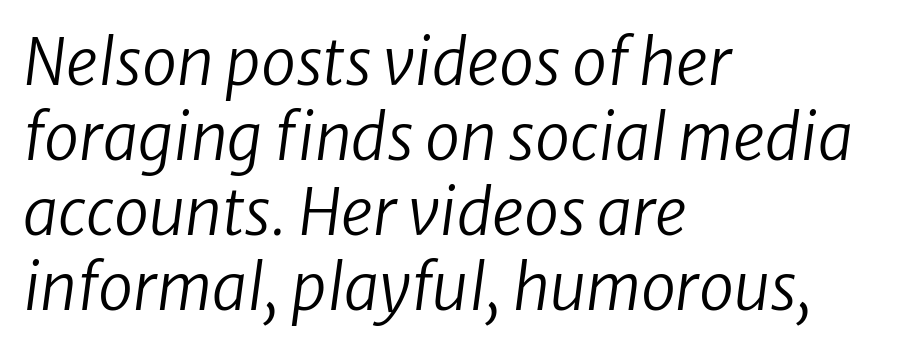
The image shows 63 px regular-weight type, italic (leaning right); set left-aligned, line spacing 1.19x, normal letter spacing, not underlined; low stroke contrast and a medium x-height.
